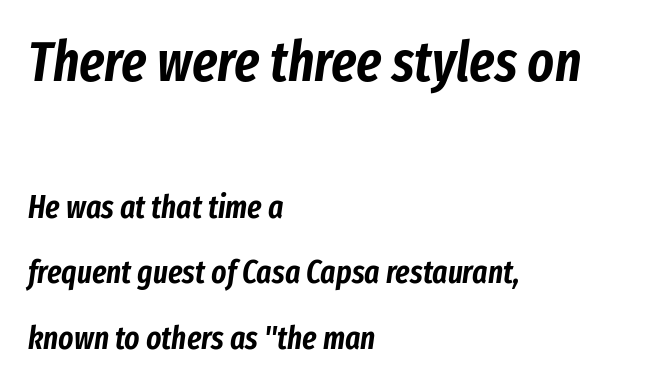
The image shows 56 px condensed type, italic (leaning right); set left-aligned, loose line spacing (2.05x), normal letter spacing, not underlined; the first (top) block is 1.75x larger; low stroke contrast and a medium x-height.
